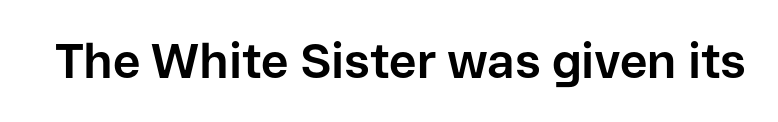
Q: Is the text bold? A: Yes.
Q: Is the text italic (slanted)? A: No, it is upright.
Q: Is the typeface a serif or a sans-serif typeface? A: Sans-serif.
Q: Is the text underlined? A: No.
Q: Is the spacing between letters normal or unusually wide? A: Normal.
Q: Width (condensed, normal, or wide)? A: Normal.
Q: Stroke contrast? A: Low.
Q: x-height? A: Medium.
Q: Monospaced? A: No.
